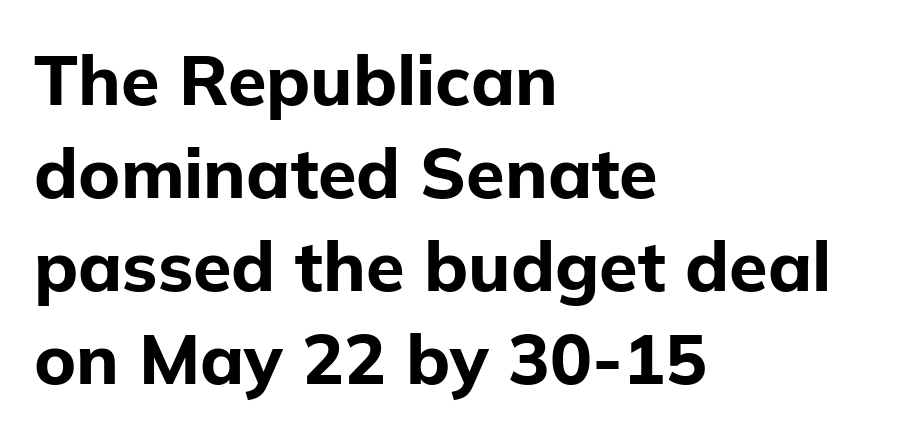
{"serif": "no", "italic": "no", "bold": "yes", "weight": "bold", "width": "normal", "stroke_contrast": "low", "x_height": "medium", "monospaced": "no", "underline": "no", "align": "left", "line_spacing": "normal", "line_spacing_ratio": 1.33, "letter_spacing": "normal", "letter_spacing_em": 0.0, "glyph_px": 70}
